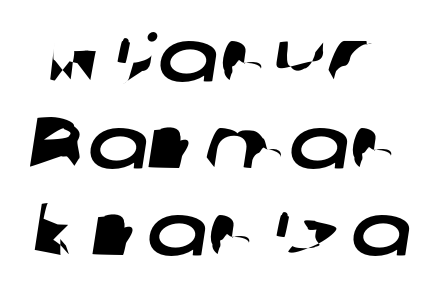
The image shows 72 px wide sans-serif type; set line spacing 1.21x, normal letter spacing, not underlined; low stroke contrast and a medium x-height.
